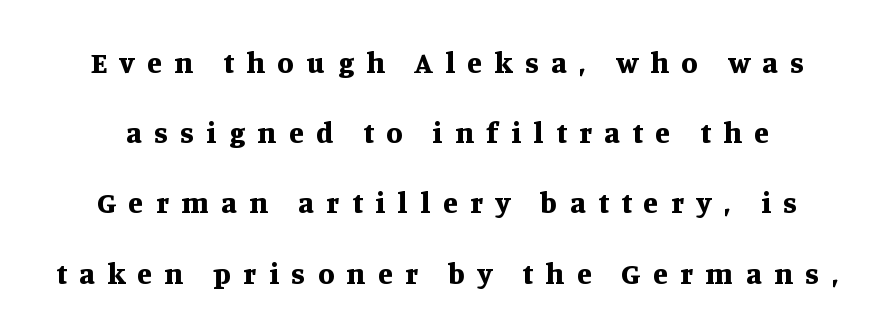
What stands out about the letter spacing? Its width — letters are far apart. Rendered with straight, roman letterforms. This is heavy type, rendered in bold. Serif or sans? Serif — the stroke terminals have little feet.
